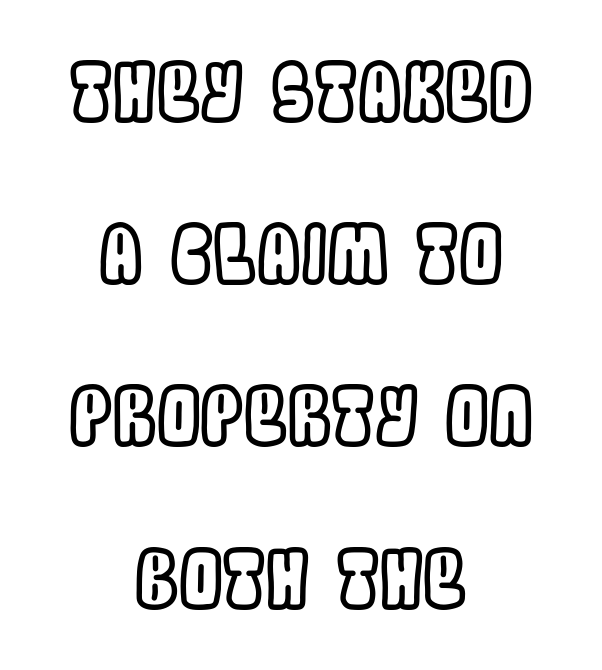
The letters advance in unequal steps, a hallmark of proportional type. The tracking reads as untouched default to a designer's eye. Visually the block forms a symmetrical silhouette, jagged on both flanks. Clear beneath every line of the passage. This is the regular roman posture of the typeface.
